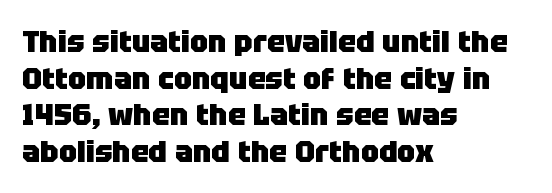
The image shows 30 px heavy sans-serif type, upright; set left-aligned, line spacing 1.22x, normal letter spacing, not underlined; low stroke contrast and a large x-height.
